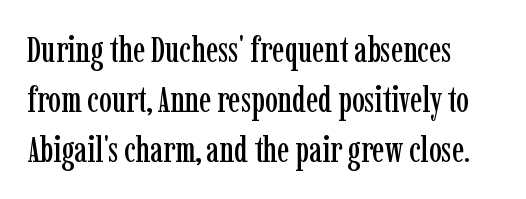
{"serif": "yes", "italic": "no", "width": "condensed", "stroke_contrast": "low", "x_height": "medium", "monospaced": "no", "underline": "no", "align": "left", "line_spacing": "normal", "line_spacing_ratio": 1.39, "letter_spacing": "normal", "letter_spacing_em": 0.0, "glyph_px": 36}
